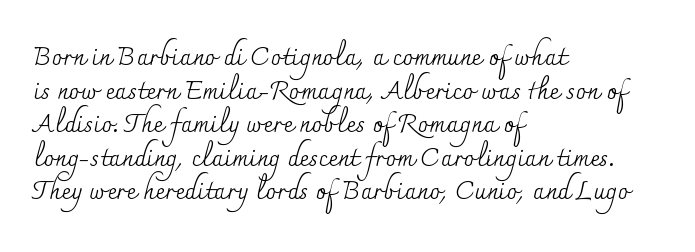
{"bold": "no", "underline": "no", "align": "left", "line_spacing": "normal", "line_spacing_ratio": 1.29, "letter_spacing": "normal", "letter_spacing_em": 0.0, "glyph_px": 26}
